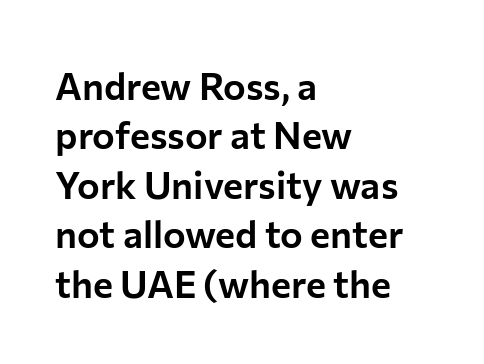
The image shows 38 px sans-serif type, upright; set left-aligned, normal line spacing (1.3x), normal letter spacing, not underlined; low stroke contrast and a medium x-height.
